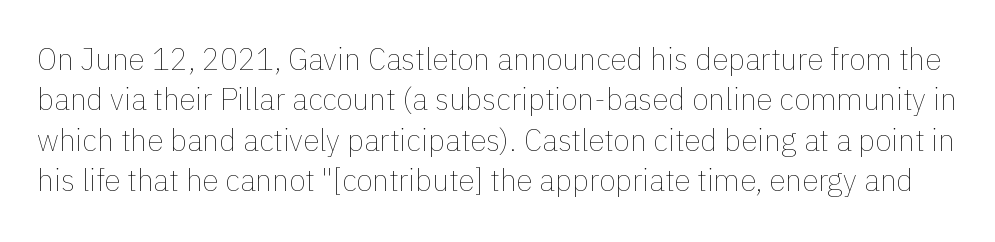
{"italic": "no", "bold": "no", "weight": "thin", "width": "normal", "stroke_contrast": "low", "x_height": "medium", "monospaced": "no", "underline": "no", "line_spacing": "normal", "line_spacing_ratio": 1.35, "letter_spacing": "normal", "letter_spacing_em": 0.0, "glyph_px": 30}
